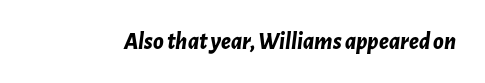
The image shows 24 px bold type, italic (leaning right); set normal letter spacing, not underlined.
